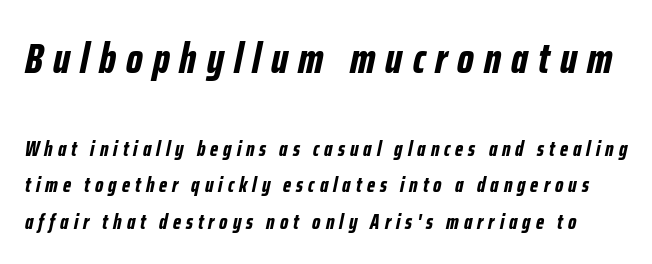
{"italic": "yes", "lean": "right", "slant_degrees": 12, "bold": "yes", "weight": "bold", "width": "condensed", "stroke_contrast": "low", "x_height": "medium", "monospaced": "no", "underline": "no", "line_spacing_ratio": 1.74, "letter_spacing": "wide", "letter_spacing_em": 0.24, "larger_block": "first", "size_ratio": 2.0, "glyph_px": 42}
